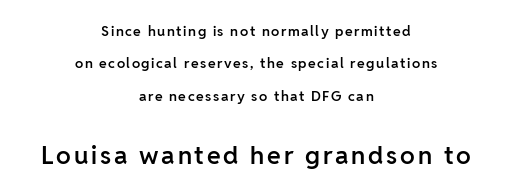
Compared with typical paragraphs, the rows here are farther apart. This layout puts the modest block above and the oversized block below. Lines of text with bare space underneath. Layout note: lines centered. This sample uses an upright cut, with every glyph sitting square on the baseline.
